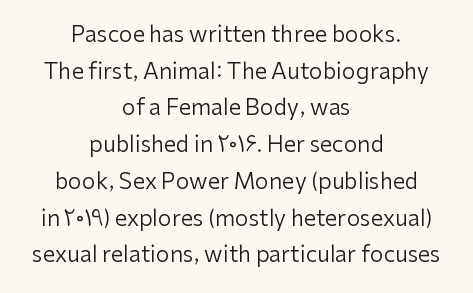
The image shows 22 px text type, upright; set centered, normal line spacing (1.67x), normal letter spacing, not underlined.
